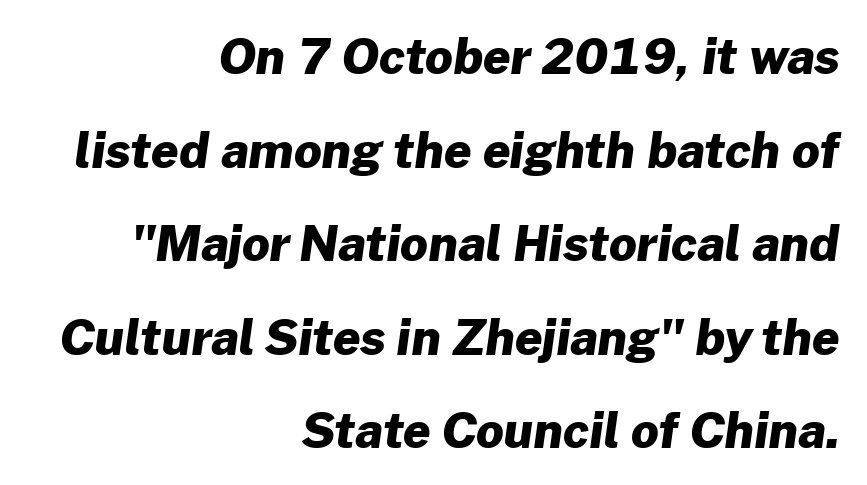
Here the designer chose a conventional face with non-uniform glyph widths. The compositor pushed each line to the right boundary. The space beneath each line is pristine and unruled. Airy leading. Students, note that the glyphs here touch the page at normal intervals.
